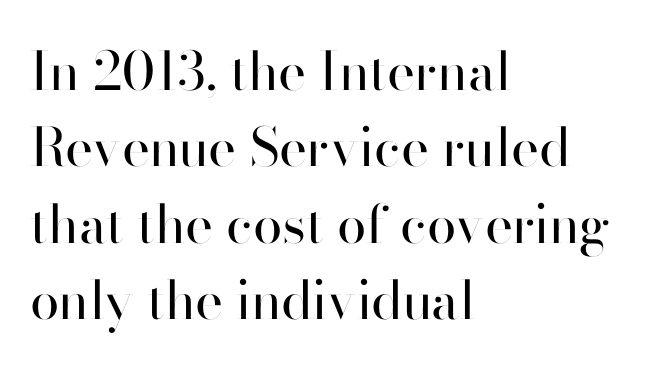
The image shows 53 px regular-weight sans-serif type, upright; set left-aligned, normal line spacing (1.44x), normal letter spacing, not underlined; high stroke contrast and a small x-height.
